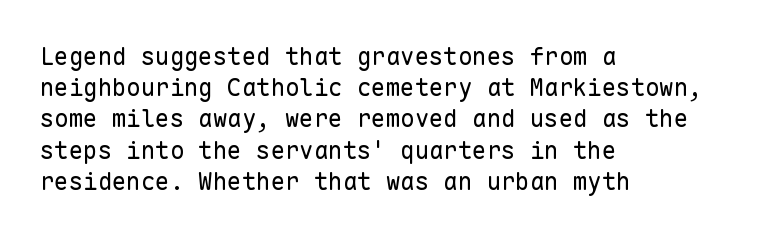
The ragged edge is on the right, which tells us the setting is flush left. The passage shown is not underscored anywhere. These lines were composed using upright roman letters. This sample uses plain, unmodified letter spacing. Reading down the column, the eye jumps a familiar distance to each next line.
